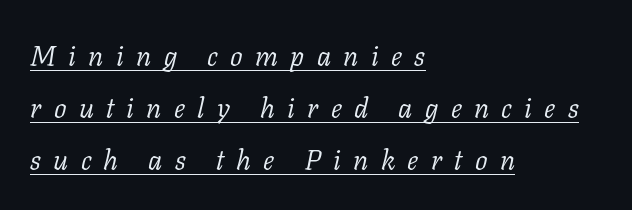
Q: Is the text bold? A: No.
Q: Is the text italic (slanted)? A: Yes, it leans right by about 11 degrees.
Q: Is the typeface a serif or a sans-serif typeface? A: Serif.
Q: Is the text underlined? A: Yes.
Q: How is the paragraph aligned? A: Left-aligned.
Q: Is the spacing between letters normal or unusually wide? A: Unusually wide.
Q: Width (condensed, normal, or wide)? A: Normal.
Q: Stroke contrast? A: Low.
Q: x-height? A: Medium.
Q: Monospaced? A: No.
